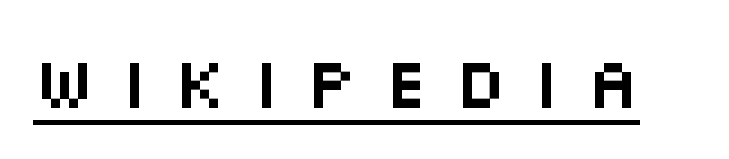
The image shows 72 px wide sans-serif type, upright; set unusually wide letter spacing (+0.35 em), underlined; medium stroke contrast and a large x-height.
